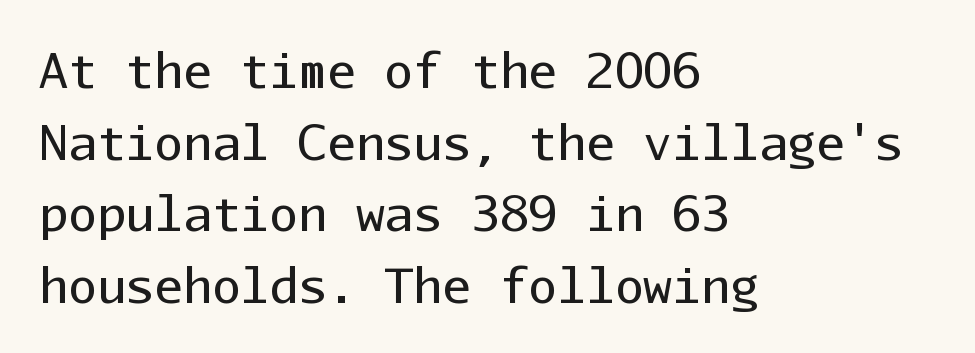
The image shows 48 px regular-weight sans-serif type, upright, monospaced; set left-aligned, normal line spacing (1.49x), normal letter spacing, not underlined; low stroke contrast and a medium x-height.
